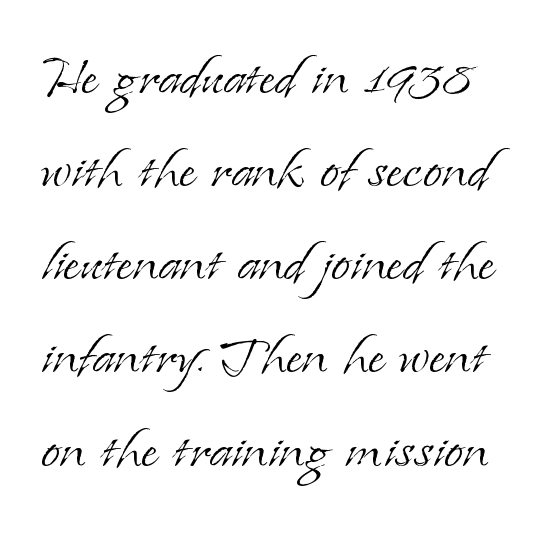
Q: Is the text bold? A: No.
Q: Is the text italic (slanted)? A: Yes.
Q: Is the typeface a serif or a sans-serif typeface? A: Serif.
Q: Is the text underlined? A: No.
Q: Is the spacing between letters normal or unusually wide? A: Normal.
Q: Is the spacing between lines tight, normal or loose? A: Normal.
Q: Width (condensed, normal, or wide)? A: Normal.
Q: Stroke contrast? A: Low.
Q: x-height? A: Small.
Q: Monospaced? A: No.
